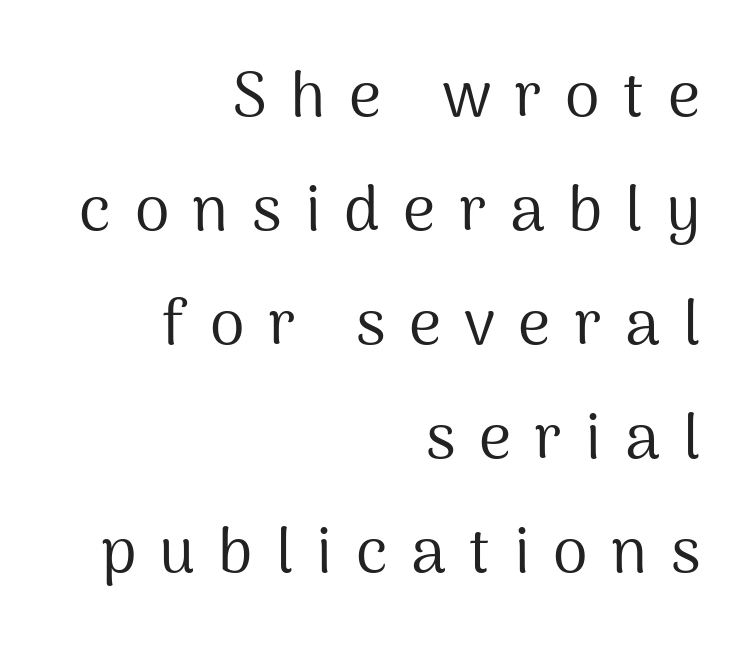
Proportional: the letters do not fall into vertical columns. Nope, no serifs anywhere on these letters. Display-style spreading of the glyphs; the letterfit is very open. It's the straight-up-and-down kind of type. One-word summary of the alignment: right. Check under the words: just untouched page.
